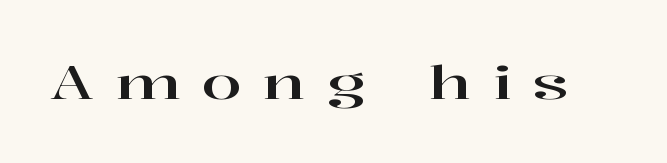
The font family rendered here belongs to the serif group. The face used here is rendered with a markedly widened letterfit. The space beneath each line is pristine and unruled. Ascenders rise straight up at ninety degrees. A typesetter would call this proportional, since set widths differ per character.
